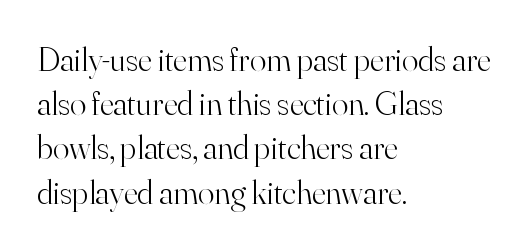
Counters stay open thanks to moderate or lighter strokes. Here the glyphs are tracked normally, forming tight word shapes. A typesetter would call this leading conventional body-copy spacing. Think of a printed novel: that variable character pitch is what you see here.
